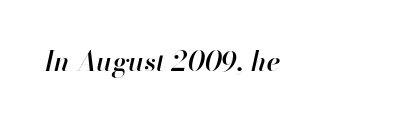
{"italic": "yes", "lean": "right", "slant_degrees": 13, "bold": "semi", "underline": "no", "letter_spacing": "normal", "letter_spacing_em": 0.0, "glyph_px": 27}
